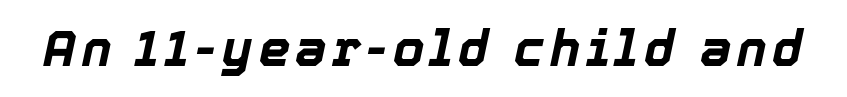
Q: Is the text bold? A: Yes.
Q: Is the text italic (slanted)? A: Yes, it leans right by about 12 degrees.
Q: Is the text underlined? A: No.
Q: Width (condensed, normal, or wide)? A: Normal.
Q: x-height? A: Medium.
Q: Monospaced? A: No.
